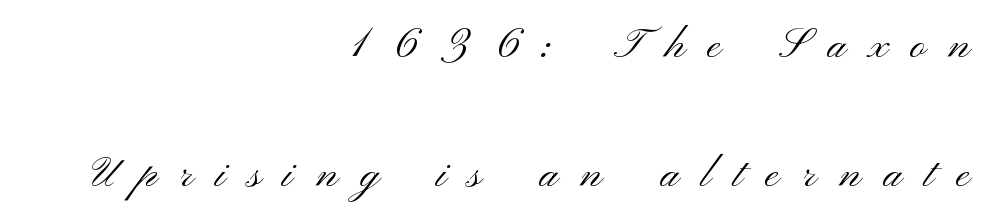
The passage shown is typed in a proportional face where columns would drift. Is this a heavy cut? Hardly; it is regular or lighter. Words appear elongated and porous because spacing is wide. All the whitespace from short lines collects on the left. Decoration check: the copy has no underline.
